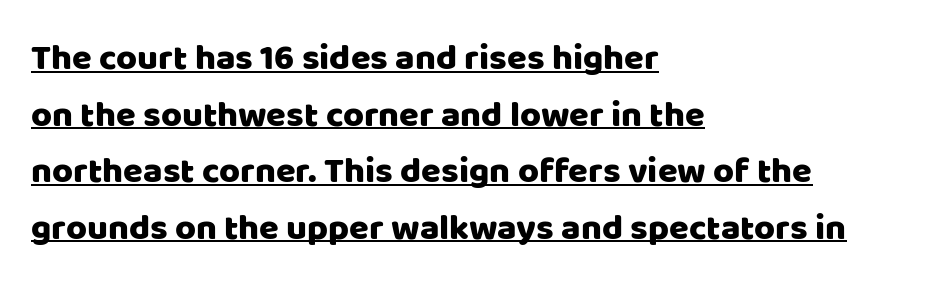
The lettering is marked with a stroke running underneath it. Short and long lines alike share a common starting point at left. A sans-serif font was chosen for this passage. Students, note that the glyphs here touch the page at normal intervals. How would I describe the line gaps? Plain and ordinary. A typesetter would call this proportional, since set widths differ per character.
